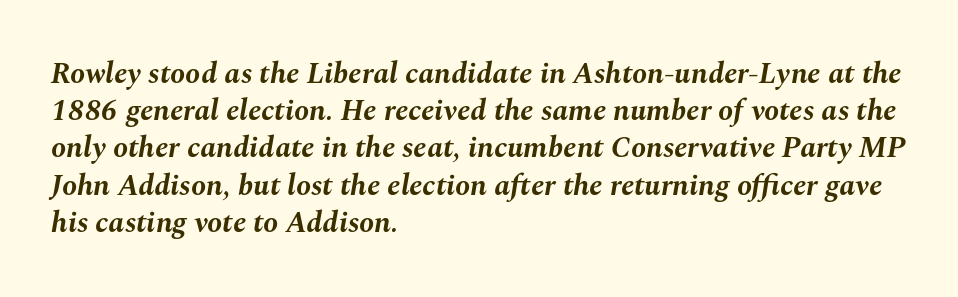
Line beginnings align vertically; line endings do not. Chunky letters — that's bold for sure. Unmarked baselines from the first word to the last. The passage shown leans; its letterforms are oblique. Each letter keeps its own natural width here, so spacing adapts to shape.
